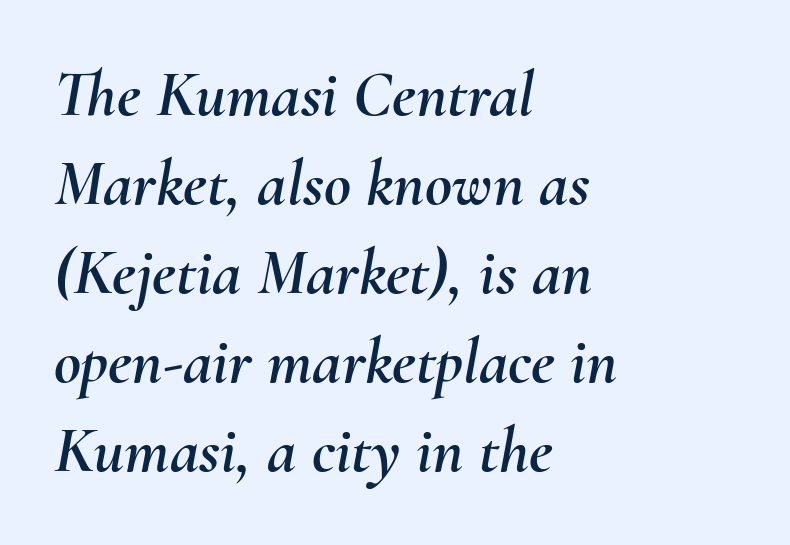
The image shows 66 px text type, italic (leaning right); set left-aligned, normal line spacing (1.35x), normal letter spacing, not underlined; medium stroke contrast and a small x-height.
